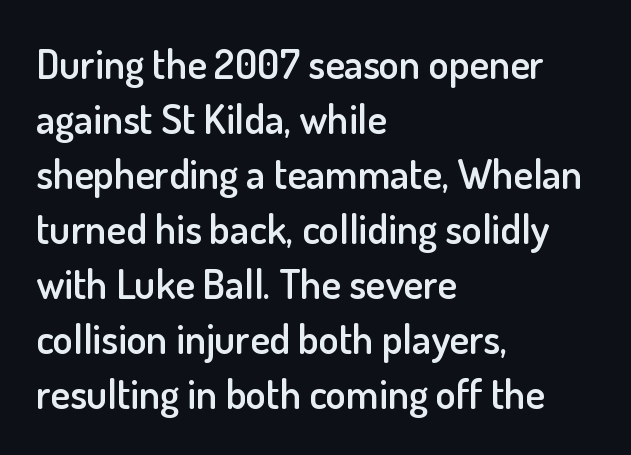
The image shows 41 px semibold sans-serif type, upright; set left-aligned, normal line spacing (1.34x), normal letter spacing, not underlined; low stroke contrast and a small x-height.
